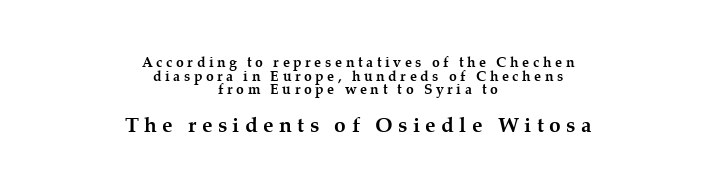
Q: Is the text bold? A: Yes.
Q: Is the text italic (slanted)? A: No, it is upright.
Q: Is the text underlined? A: No.
Q: How is the paragraph aligned? A: Centered.
Q: Is the spacing between letters normal or unusually wide? A: Unusually wide.
Q: Is the spacing between lines tight, normal or loose? A: Tight.
Q: Which block of text is set in a larger size, the first (top) or the second (bottom)? A: The second (bottom) one.
